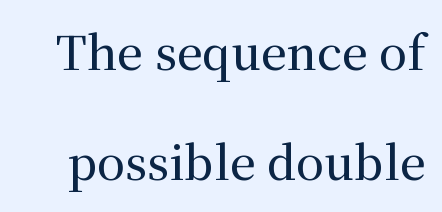
{"serif": "yes", "italic": "no", "width": "normal", "stroke_contrast": "medium", "x_height": "medium", "monospaced": "no", "underline": "no", "line_spacing": "loose", "line_spacing_ratio": 2.4, "letter_spacing": "normal", "letter_spacing_em": 0.0, "glyph_px": 46}
